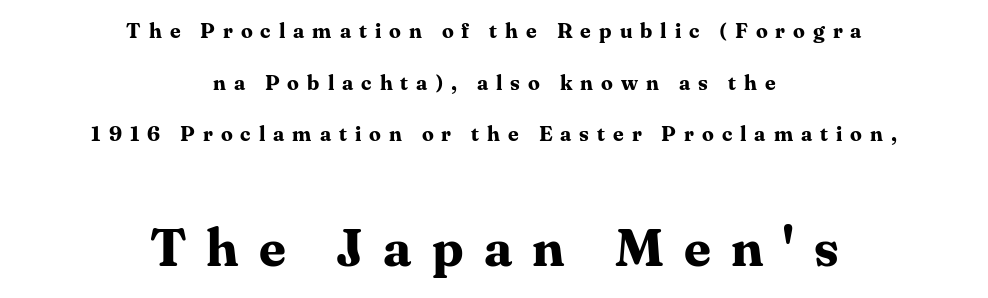
{"serif": "yes", "italic": "no", "bold": "yes", "weight": "bold", "width": "normal", "stroke_contrast": "medium", "x_height": "medium", "monospaced": "no", "underline": "no", "align": "center", "line_spacing": "loose", "line_spacing_ratio": 2.46, "letter_spacing": "wide", "letter_spacing_em": 0.38, "larger_block": "second", "size_ratio": 2.52, "glyph_px": 53}
